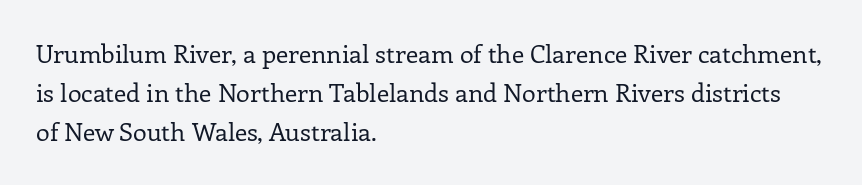
Q: Is the text bold? A: No.
Q: Is the text italic (slanted)? A: No, it is upright.
Q: Is the text underlined? A: No.
Q: How is the paragraph aligned? A: Left-aligned.
Q: Is the spacing between letters normal or unusually wide? A: Normal.
Q: Is the spacing between lines tight, normal or loose? A: Normal.
